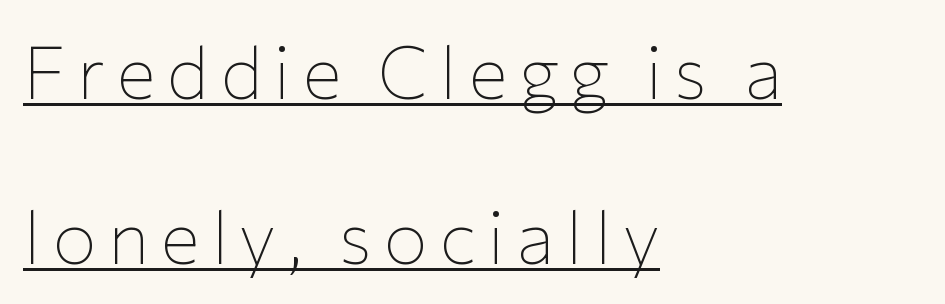
In terms of letterform style, serifs are entirely absent. Varying glyph widths throughout — classic text-font behaviour. Honestly, the underline is the first thing you notice here. Is the type heavy? It reads as light-to-regular instead.
